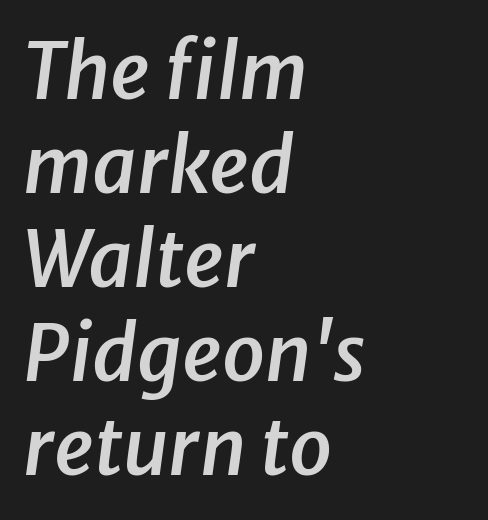
Q: Is the text bold? A: Semi-bold.
Q: Is the text italic (slanted)? A: Yes, it leans right by about 8 degrees.
Q: Is the text underlined? A: No.
Q: How is the paragraph aligned? A: Left-aligned.
Q: Is the spacing between letters normal or unusually wide? A: Normal.
Q: Width (condensed, normal, or wide)? A: Normal.
Q: Stroke contrast? A: Low.
Q: x-height? A: Medium.
Q: Monospaced? A: No.
